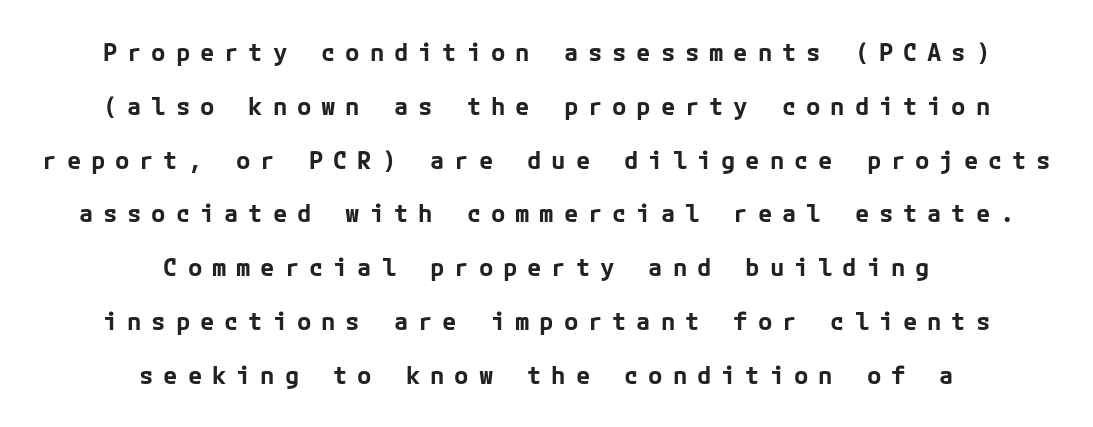
{"italic": "no", "bold": "yes", "underline": "no", "align": "center", "line_spacing": "loose", "line_spacing_ratio": 2.24, "letter_spacing": "wide", "letter_spacing_em": 0.41, "glyph_px": 24}
